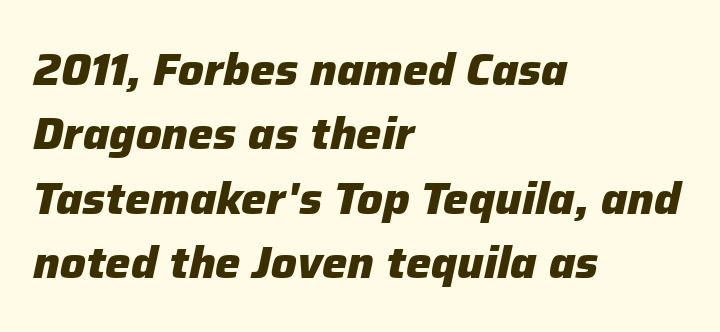
The image shows 45 px heavy type, italic (leaning right); set left-aligned, normal line spacing (1.43x), normal letter spacing, not underlined; low stroke contrast and a medium x-height.
